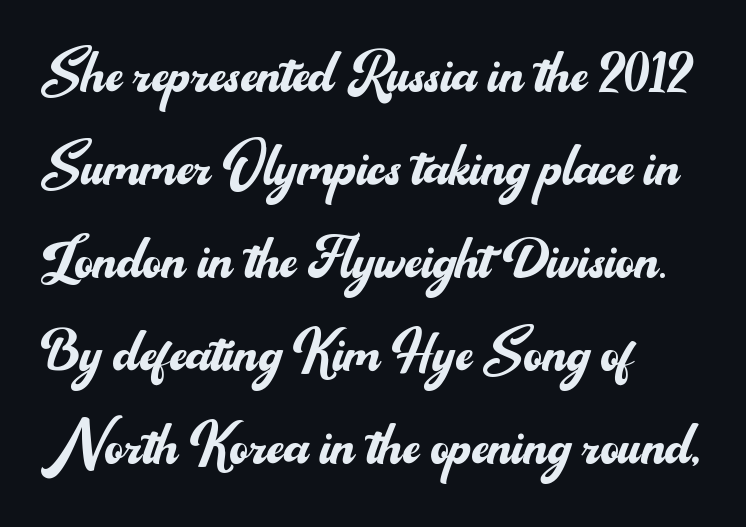
The image shows 72 px regular-weight sans-serif type; set left-aligned, normal line spacing (1.29x), normal letter spacing, not underlined; medium stroke contrast and a small x-height.
